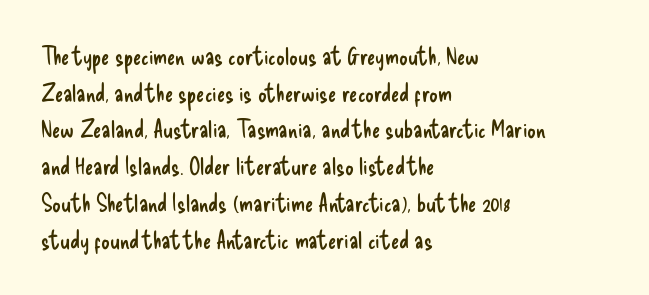
Standard letterfit; no display-style spreading of the glyphs. No chunkiness to these letters — they're not bold. This is roman type, the default non-slanted kind. Does the copy run flush right? No — it runs flush left.
